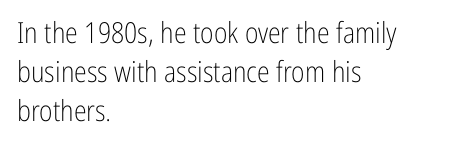
{"serif": "no", "italic": "no", "bold": "no", "weight": "light", "width": "condensed", "stroke_contrast": "low", "x_height": "medium", "monospaced": "no", "underline": "no", "align": "left", "line_spacing": "normal", "line_spacing_ratio": 1.35, "letter_spacing": "normal", "letter_spacing_em": 0.0, "glyph_px": 29}
